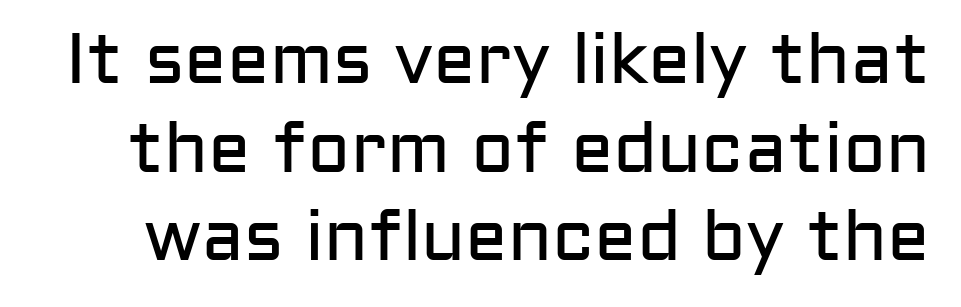
{"serif": "no", "italic": "no", "bold": "no", "weight": "regular", "width": "normal", "stroke_contrast": "low", "x_height": "medium", "monospaced": "no", "underline": "no", "line_spacing": "normal", "line_spacing_ratio": 1.25, "letter_spacing": "normal", "letter_spacing_em": 0.0, "glyph_px": 71}
